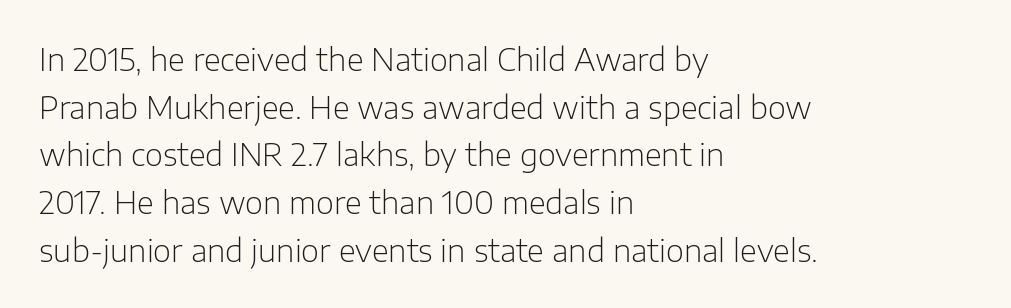
{"serif": "no", "italic": "no", "bold": "no", "weight": "light", "width": "normal", "stroke_contrast": "low", "x_height": "medium", "monospaced": "no", "underline": "no", "align": "left", "line_spacing": "normal", "line_spacing_ratio": 1.54, "letter_spacing": "normal", "letter_spacing_em": 0.0, "glyph_px": 31}
